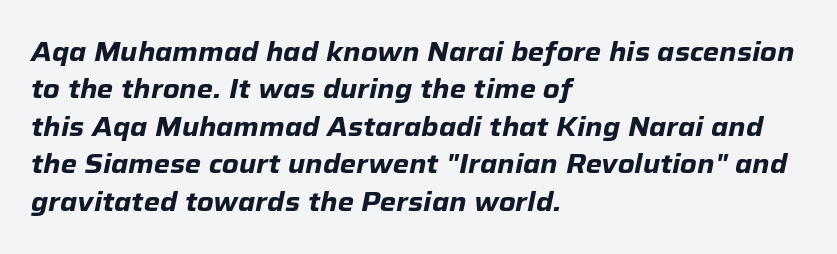
Visually the block forms a straight wall on the left and a jagged coastline on the right. In terms of leading, this rendering sits right in the middle. Letters rest on an invisible, unmarked baseline. If you drew a line through each stem, it would be angled. Inter-character spacing is left at the font's built-in metrics. Students, this is bold: see how much ink each stroke carries.
